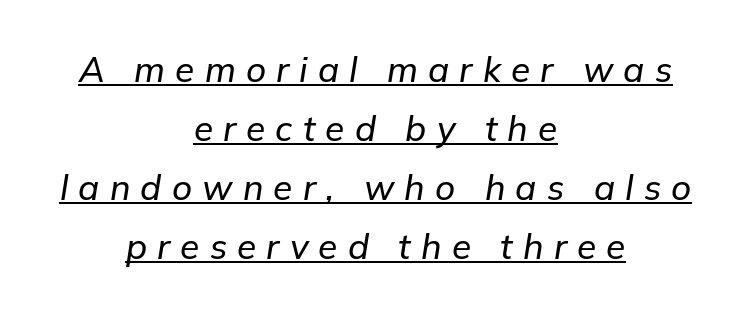
Q: Is the text italic (slanted)? A: Yes, it leans right by about 9 degrees.
Q: Is the text underlined? A: Yes.
Q: How is the paragraph aligned? A: Centered.
Q: Is the spacing between letters normal or unusually wide? A: Unusually wide.
Q: Is the spacing between lines tight, normal or loose? A: Normal.
Q: Width (condensed, normal, or wide)? A: Normal.
Q: Stroke contrast? A: Low.
Q: x-height? A: Medium.
Q: Monospaced? A: No.
